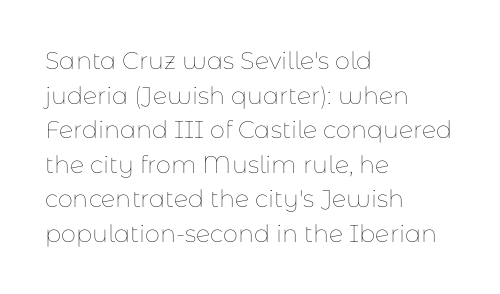
The image shows 24 px text type, upright; set left-aligned, normal line spacing (1.44x), normal letter spacing, not underlined.
